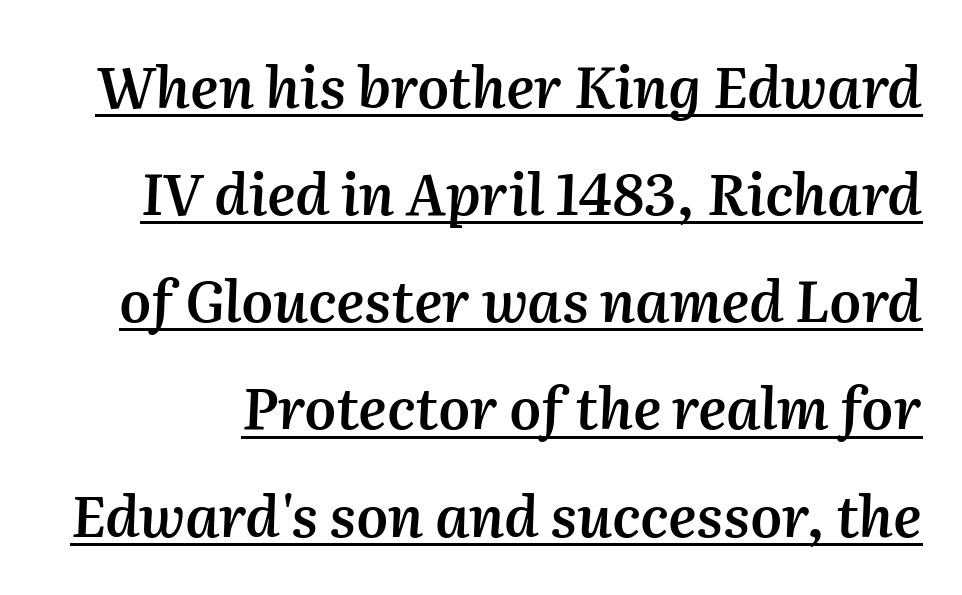
Here the glyphs are tracked normally, forming tight word shapes. Do the characters align in a grid? No, the font is proportional. Yep, that's italic — everything's leaning. Underlined type. The rendering uses a semibold face; strokes are thickened but not to full bold.
